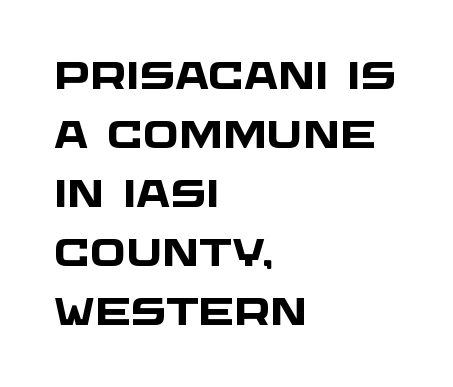
Q: Is the text bold? A: Yes.
Q: Is the typeface a serif or a sans-serif typeface? A: Sans-serif.
Q: Is the text underlined? A: No.
Q: How is the paragraph aligned? A: Left-aligned.
Q: Is the spacing between letters normal or unusually wide? A: Normal.
Q: Is the spacing between lines tight, normal or loose? A: Normal.
Q: Width (condensed, normal, or wide)? A: Wide.
Q: Stroke contrast? A: Low.
Q: x-height? A: Large.
Q: Monospaced? A: No.
